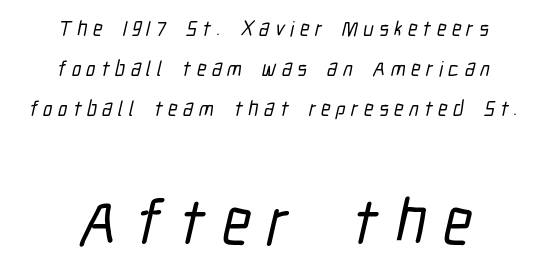
Q: Is the typeface a serif or a sans-serif typeface? A: Sans-serif.
Q: Is the text underlined? A: No.
Q: How is the paragraph aligned? A: Centered.
Q: Is the spacing between letters normal or unusually wide? A: Unusually wide.
Q: Is the spacing between lines tight, normal or loose? A: Loose.
Q: Which block of text is set in a larger size, the first (top) or the second (bottom)? A: The second (bottom) one.
Q: Width (condensed, normal, or wide)? A: Condensed.
Q: Stroke contrast? A: Low.
Q: x-height? A: Medium.
Q: Monospaced? A: No.
